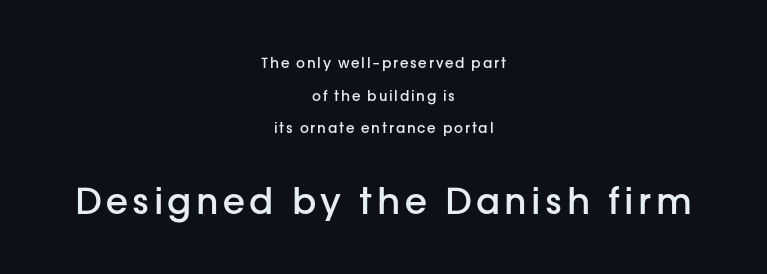
{"serif": "no", "italic": "no", "bold": "semi", "weight": "semibold", "width": "normal", "stroke_contrast": "low", "x_height": "medium", "monospaced": "no", "underline": "no", "align": "center", "line_spacing": "loose", "line_spacing_ratio": 2.33, "larger_block": "second", "size_ratio": 2.57, "glyph_px": 36}
